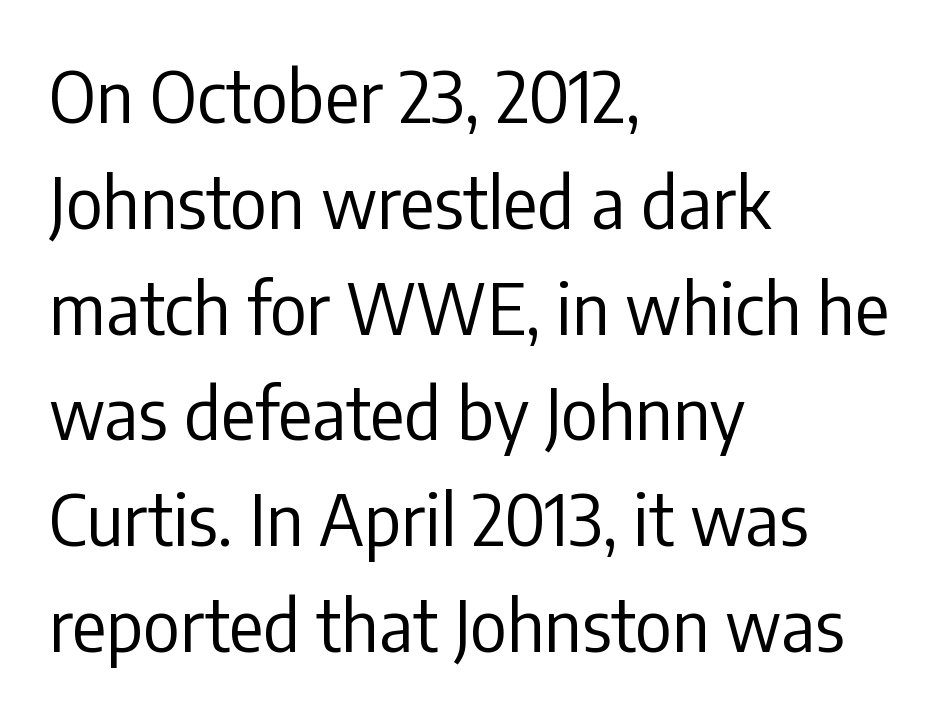
The image shows 71 px regular-weight, condensed sans-serif type, upright; set left-aligned, normal line spacing (1.49x), normal letter spacing, not underlined; low stroke contrast and a medium x-height.
